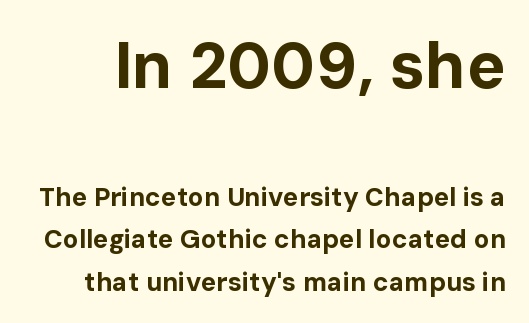
The image shows 65 px bold sans-serif type, upright; set normal line spacing (1.62x), normal letter spacing, not underlined; the first (top) block is 2.5x larger; low stroke contrast and a medium x-height.
